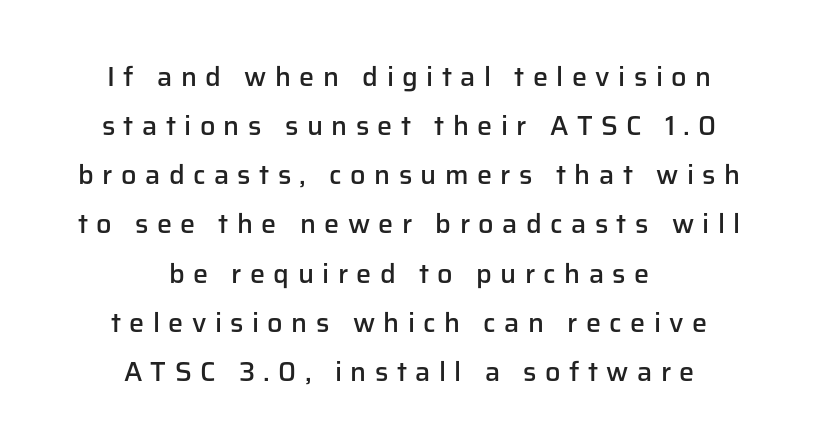
The image shows 27 px text type, upright; set centered, line spacing 1.82x, unusually wide letter spacing (+0.31 em), not underlined.
